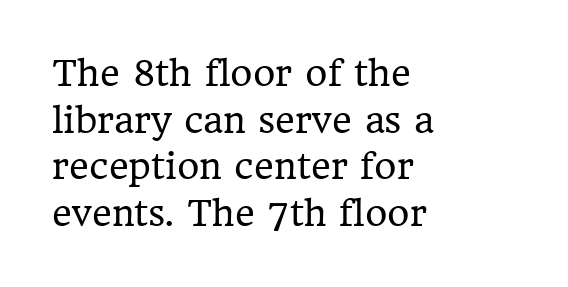
{"serif": "yes", "italic": "no", "bold": "no", "weight": "regular", "width": "normal", "stroke_contrast": "low", "x_height": "medium", "monospaced": "no", "underline": "no", "align": "left", "line_spacing": "normal", "line_spacing_ratio": 1.37, "letter_spacing": "normal", "letter_spacing_em": 0.0, "glyph_px": 34}
